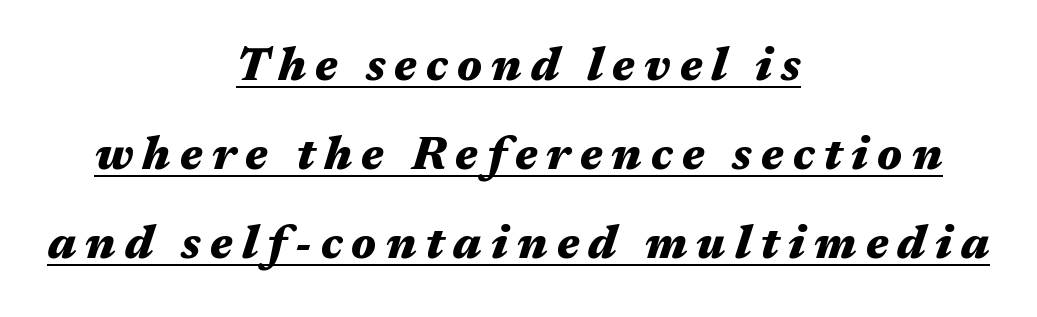
A full-strength bold gives these letters their thick strokes. Is this a fixed-width face? No — the glyphs have proportional, varying widths. These lines have a slow, spaced-out rhythm from letter to letter. How would I describe the line gaps? Wide and relaxed.
